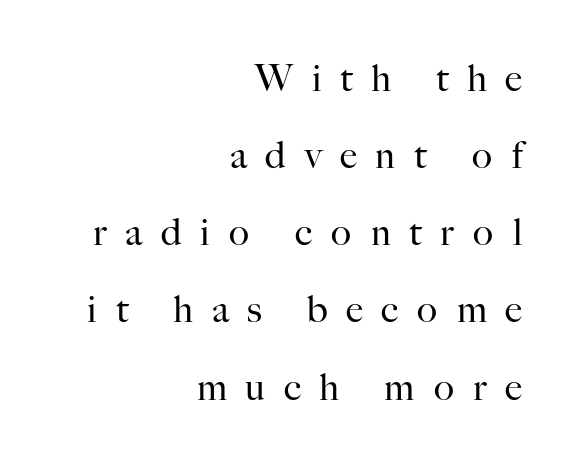
These lines are rendered in a variable-pitch font. The space between consecutive lines is lavish. Compared with a flush-left layout, this one pins lines to the opposite, right side. Is this a heavy cut? Hardly; it is regular or lighter. Decoration check: the copy has no underline.
